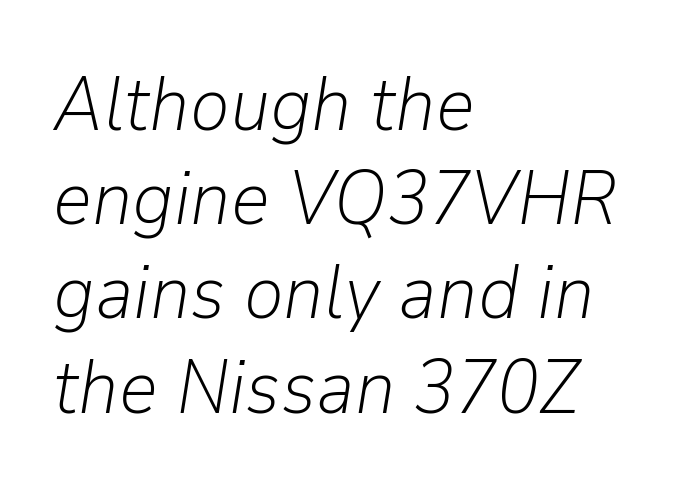
The image shows 76 px light type, italic (leaning right); set left-aligned, line spacing 1.24x, normal letter spacing, not underlined; low stroke contrast and a medium x-height.
